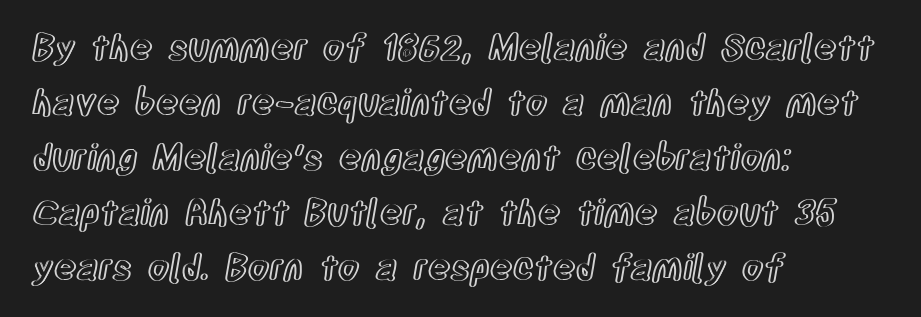
{"width": "condensed", "x_height": "large", "monospaced": "no", "underline": "no", "align": "left", "line_spacing": "normal", "line_spacing_ratio": 1.57, "letter_spacing": "normal", "letter_spacing_em": 0.0, "glyph_px": 35}
